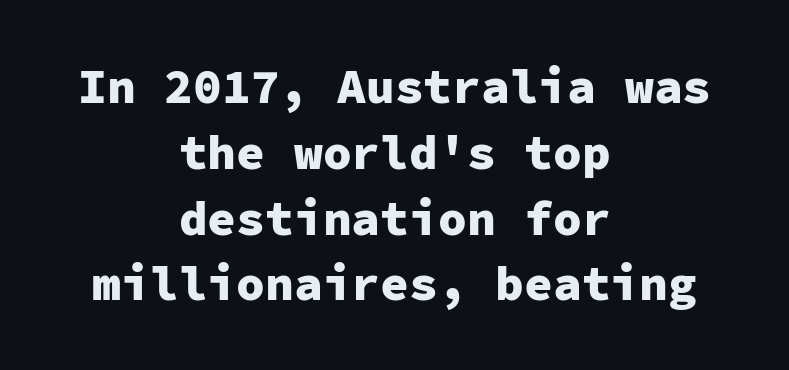
How would I describe the line gaps? Plain and ordinary. The characters look thick and weighty, a clear bold. Rule under the text: the space is simply empty. Examine the stroke ends and you'll find no serifs. You could count columns in this text — the font is strictly monospaced.
